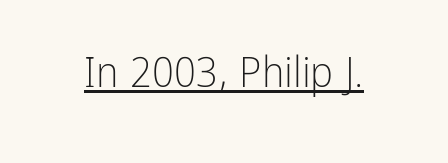
These lines are rendered in a variable-pitch font. This sample uses an upright cut, with every glyph sitting square on the baseline. This rendering features underlined lettering. Each stroke keeps to a modest, everyday thickness or less. The gaps between neighbouring characters are ordinary and unremarkable.
